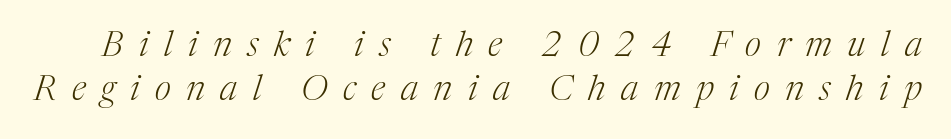
{"serif": "yes", "italic": "yes", "lean": "right", "slant_degrees": 17, "bold": "no", "weight": "light", "width": "normal", "stroke_contrast": "medium", "x_height": "medium", "monospaced": "no", "underline": "no", "line_spacing": "normal", "line_spacing_ratio": 1.26, "letter_spacing": "wide", "letter_spacing_em": 0.44, "glyph_px": 35}
